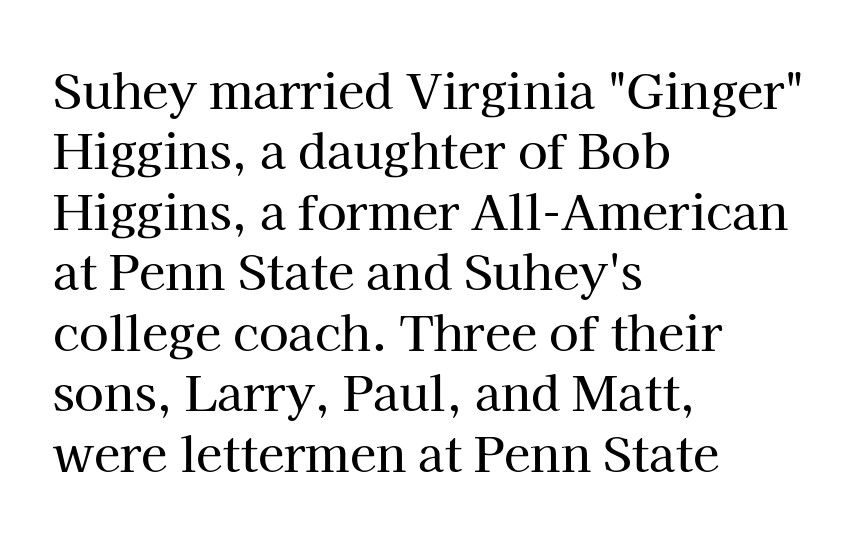
The zone under the glyphs is completely vacant. Serif or sans? Serif — the stroke terminals have little feet. A typesetter would call this proportional, since set widths differ per character. Whoever set this chose a conventional vertical rhythm.
